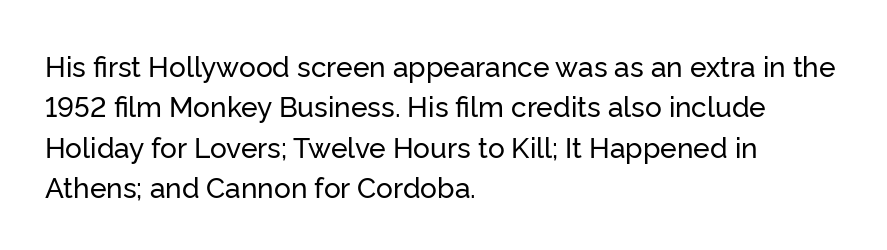
Characters remain perfectly vertical along every line. Varying glyph widths throughout — classic text-font behaviour. The face used here is a sans, in the tradition of grotesques and geometrics. Which margin do the lines hug? The left one — the right edge is uneven. Whoever set this chose a conventional vertical rhythm.
